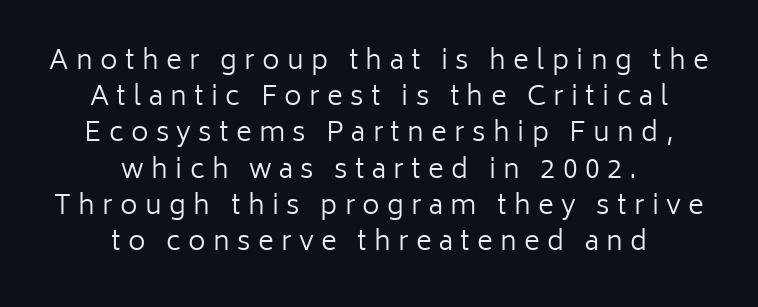
{"italic": "no", "bold": "no", "underline": "no", "align": "center", "line_spacing": "normal", "line_spacing_ratio": 1.34, "letter_spacing": "wide", "letter_spacing_em": 0.27, "glyph_px": 27}
